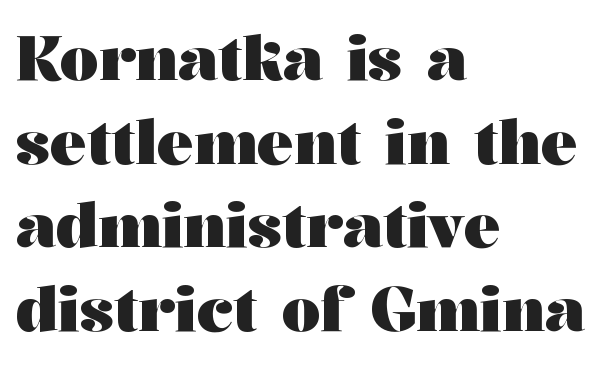
Q: Is the text bold? A: Yes.
Q: Is the text italic (slanted)? A: No, it is upright.
Q: Is the typeface a serif or a sans-serif typeface? A: Serif.
Q: Is the text underlined? A: No.
Q: How is the paragraph aligned? A: Left-aligned.
Q: Is the spacing between letters normal or unusually wide? A: Normal.
Q: Is the spacing between lines tight, normal or loose? A: Normal.
Q: Width (condensed, normal, or wide)? A: Wide.
Q: Stroke contrast? A: Medium.
Q: x-height? A: Medium.
Q: Monospaced? A: No.
